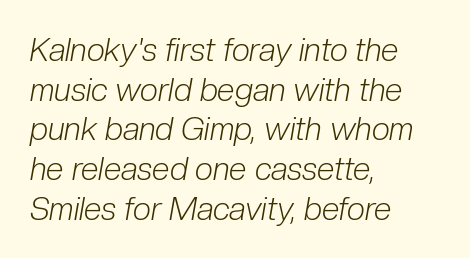
Q: Is the text bold? A: No.
Q: Is the text italic (slanted)? A: Yes, it leans right by about 10 degrees.
Q: Is the text underlined? A: No.
Q: How is the paragraph aligned? A: Left-aligned.
Q: Is the spacing between letters normal or unusually wide? A: Normal.
Q: Width (condensed, normal, or wide)? A: Condensed.
Q: Stroke contrast? A: Low.
Q: x-height? A: Medium.
Q: Monospaced? A: No.
